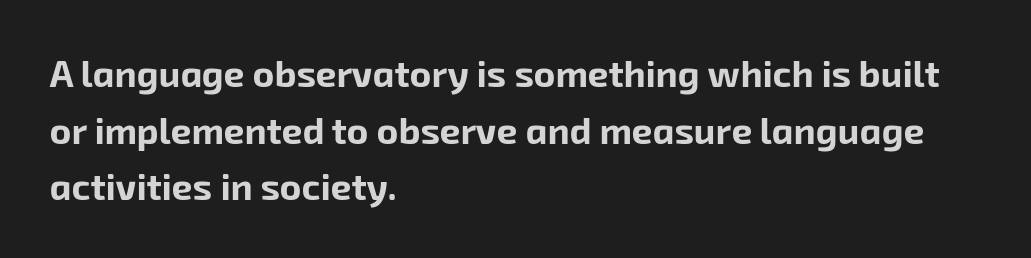
Font category for this specimen: sans-serif. The passage shown is typed in a proportional face where columns would drift. This rendering leaves character spacing at its baseline value. In terms of weight, the rendering is a true, heavy bold. If you measured baseline to baseline, you'd find a middling distance. The lines in this sample share a left origin and differ only in where they stop.
